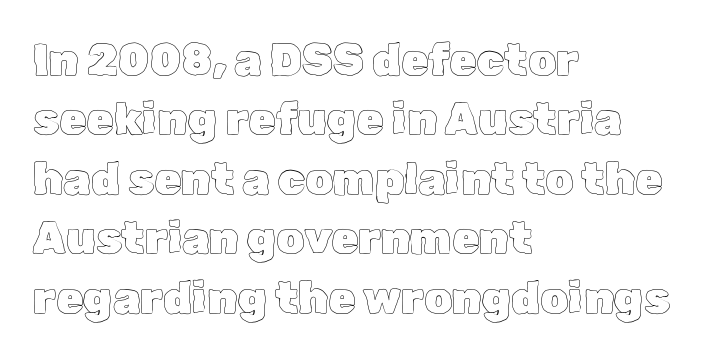
The image shows 44 px text type, upright; set left-aligned, normal line spacing (1.35x), normal letter spacing, not underlined; a medium x-height.
